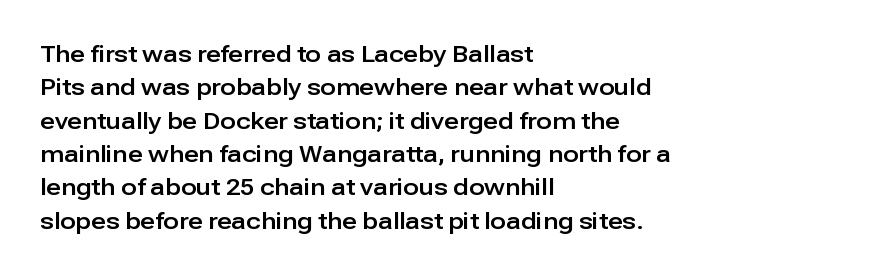
{"italic": "no", "underline": "no", "align": "left", "line_spacing": "normal", "line_spacing_ratio": 1.45, "letter_spacing": "normal", "letter_spacing_em": 0.0, "glyph_px": 23}
